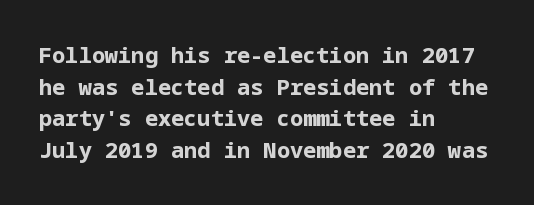
{"italic": "no", "bold": "yes", "underline": "no", "align": "left", "line_spacing": "normal", "line_spacing_ratio": 1.44, "letter_spacing": "normal", "letter_spacing_em": 0.0, "glyph_px": 22}
